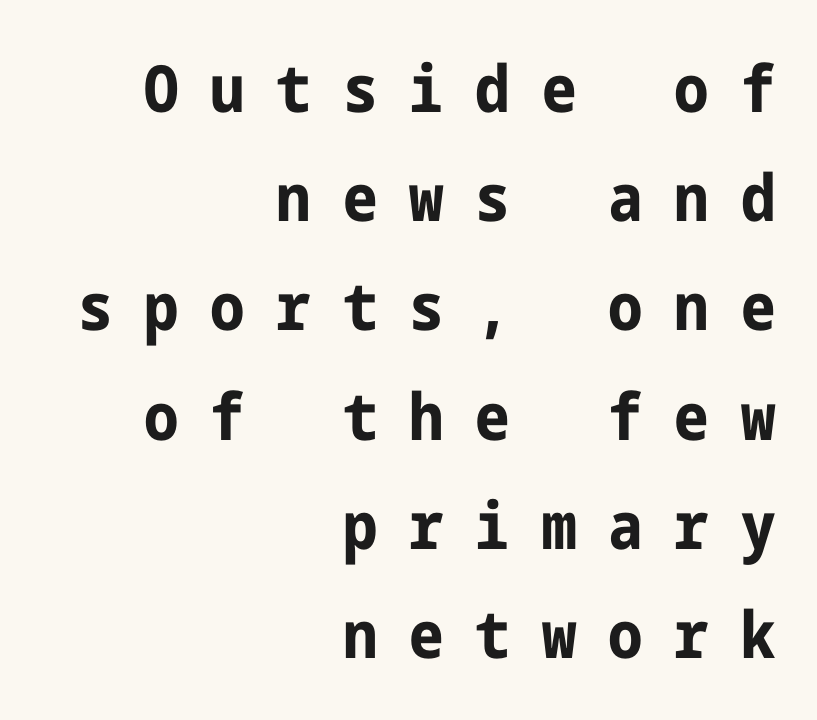
The image shows 65 px bold, condensed sans-serif type, upright; set right-aligned, normal line spacing (1.68x), unusually wide letter spacing (+0.49 em), not underlined; low stroke contrast and a medium x-height.
